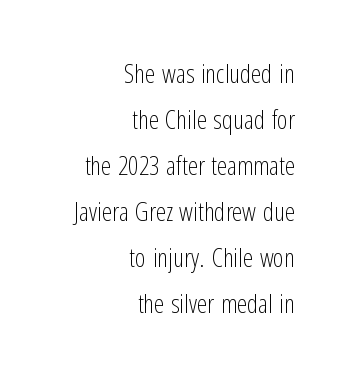
{"italic": "no", "bold": "no", "underline": "no", "align": "right", "line_spacing_ratio": 1.77, "letter_spacing": "normal", "letter_spacing_em": 0.0, "glyph_px": 26}
